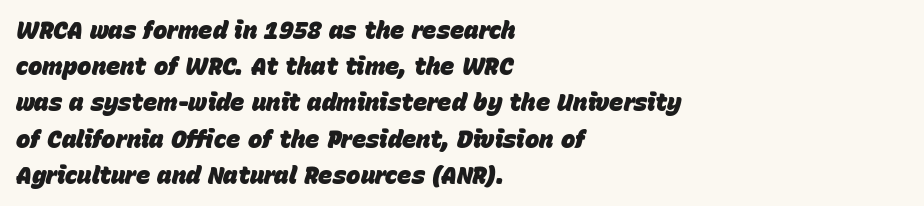
{"italic": "yes", "lean": "right", "slant_degrees": 15, "bold": "yes", "underline": "no", "align": "left", "line_spacing": "normal", "line_spacing_ratio": 1.51, "letter_spacing": "normal", "letter_spacing_em": 0.0, "glyph_px": 24}
